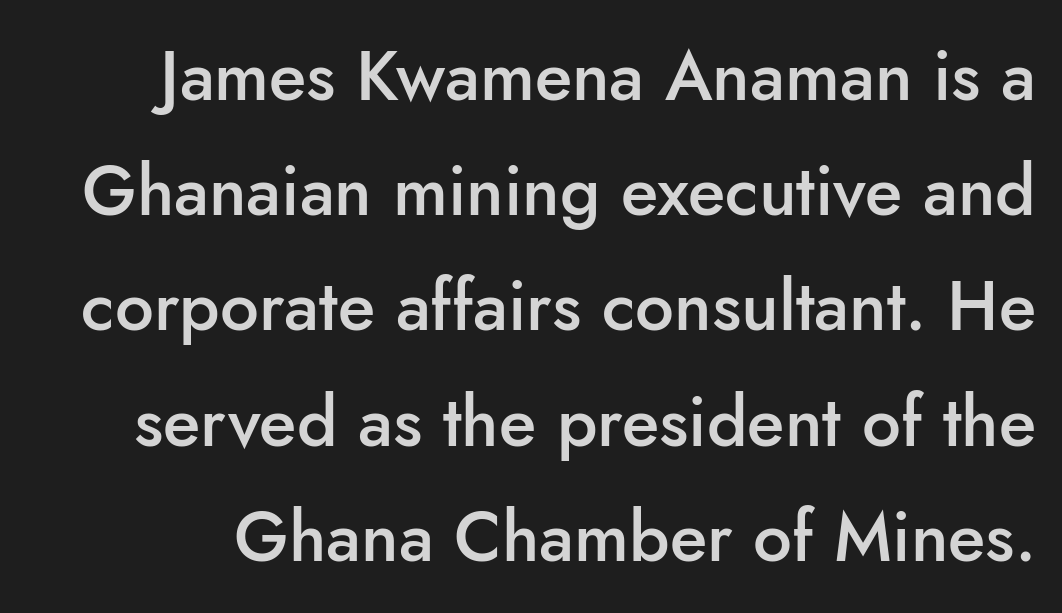
This sample uses plain, unmodified letter spacing. You can tell it's not italic because the verticals are truly vertical. This is moderately heavy type, rendered in semibold. What kind of face is this? One without serifs — a sans.
